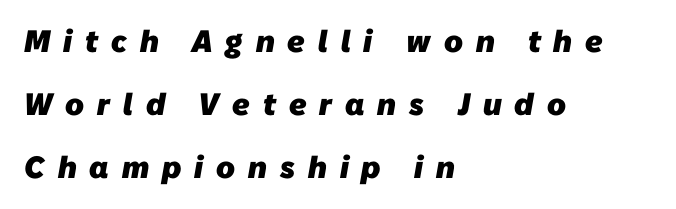
Q: Is the text bold? A: Yes.
Q: Is the typeface a serif or a sans-serif typeface? A: Sans-serif.
Q: Is the text underlined? A: No.
Q: How is the paragraph aligned? A: Left-aligned.
Q: Is the spacing between letters normal or unusually wide? A: Unusually wide.
Q: Is the spacing between lines tight, normal or loose? A: Loose.
Q: Width (condensed, normal, or wide)? A: Normal.
Q: Stroke contrast? A: Low.
Q: x-height? A: Medium.
Q: Monospaced? A: No.
